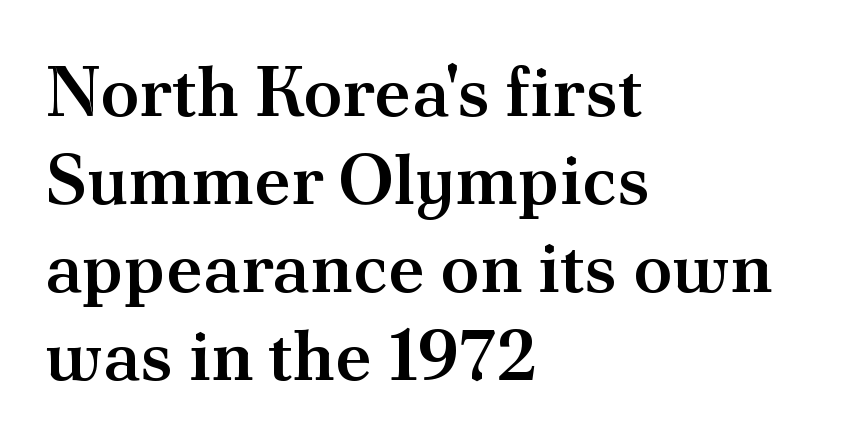
{"serif": "yes", "italic": "no", "bold": "semi", "weight": "semibold", "width": "normal", "stroke_contrast": "medium", "x_height": "small", "monospaced": "no", "underline": "no", "align": "left", "line_spacing_ratio": 1.24, "letter_spacing": "normal", "letter_spacing_em": 0.0, "glyph_px": 71}
